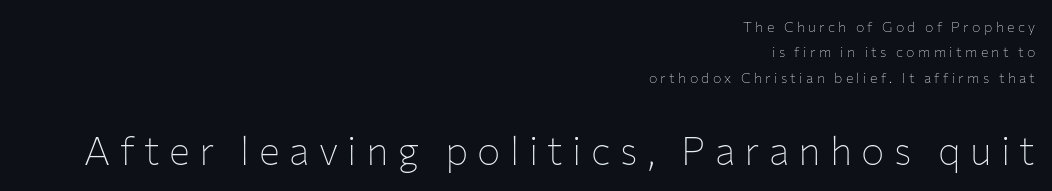
Q: Is the text bold? A: No.
Q: Is the text italic (slanted)? A: No, it is upright.
Q: Is the typeface a serif or a sans-serif typeface? A: Sans-serif.
Q: Is the text underlined? A: No.
Q: How is the paragraph aligned? A: Right-aligned.
Q: Is the spacing between letters normal or unusually wide? A: Unusually wide.
Q: Which block of text is set in a larger size, the first (top) or the second (bottom)? A: The second (bottom) one.
Q: Width (condensed, normal, or wide)? A: Normal.
Q: Stroke contrast? A: Low.
Q: x-height? A: Medium.
Q: Monospaced? A: No.
